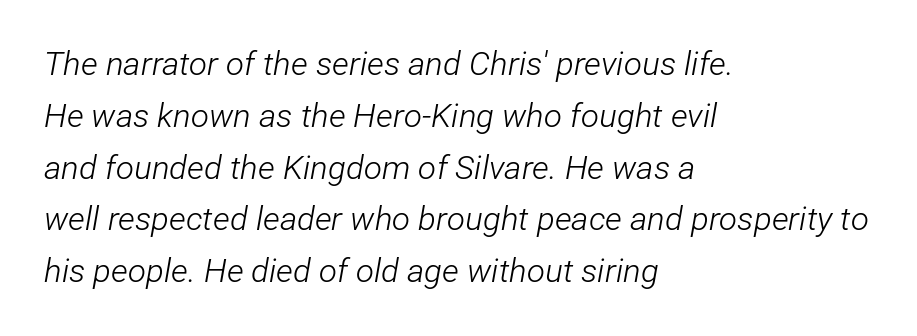
The image shows 33 px light, condensed type, italic (leaning right); set left-aligned, normal line spacing (1.57x), normal letter spacing, not underlined; low stroke contrast and a medium x-height.
